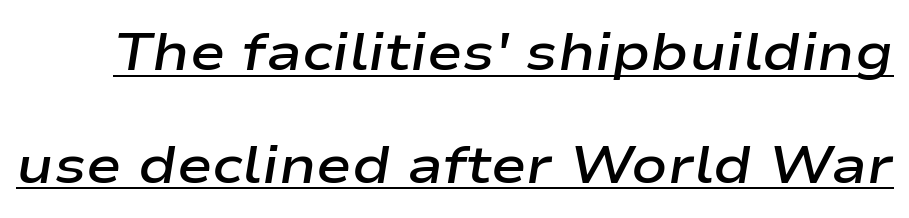
{"italic": "yes", "lean": "right", "slant_degrees": 9, "bold": "semi", "weight": "semibold", "width": "wide", "stroke_contrast": "low", "x_height": "medium", "monospaced": "no", "underline": "yes", "line_spacing": "loose", "line_spacing_ratio": 2.13, "letter_spacing": "normal", "letter_spacing_em": 0.0, "glyph_px": 53}
